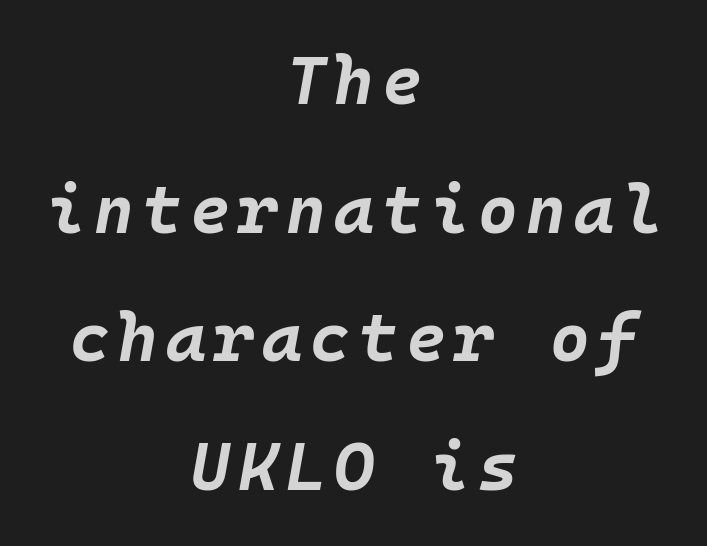
Designer's note — italics engaged. Lines of text with bare space underneath. The face used here is monospaced, like something from a code editor. In terms of weight, the rendering is a true, heavy bold. Short and long lines alike share a common midpoint.
